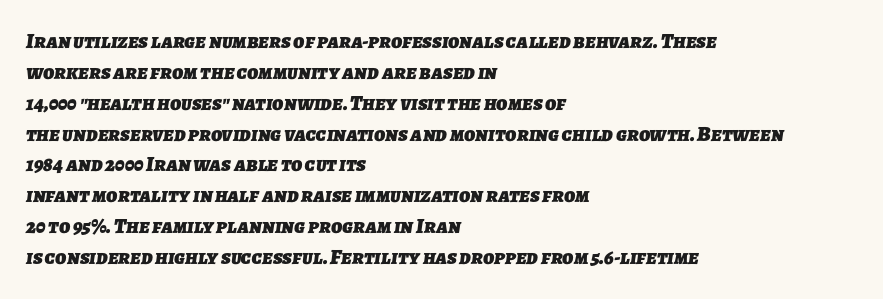
Q: Is the text bold? A: Yes.
Q: Is the text underlined? A: No.
Q: How is the paragraph aligned? A: Left-aligned.
Q: Is the spacing between letters normal or unusually wide? A: Normal.
Q: Is the spacing between lines tight, normal or loose? A: Normal.
